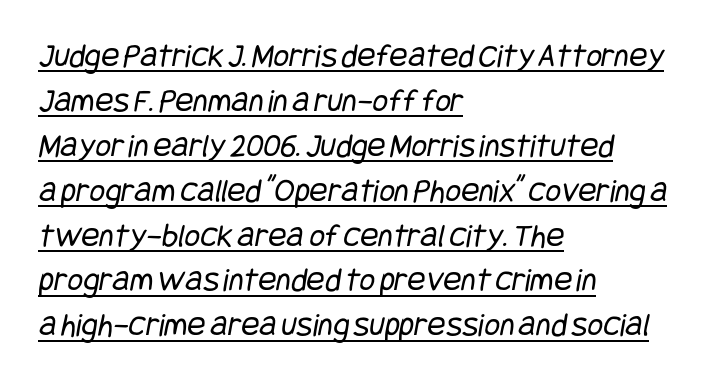
The letters look calm and open, with moderate or lighter stems. Compared with a centered layout, this one pins lines to the left instead. The words here are underlined. What's the leading like? Ordinary, nothing unusual.
